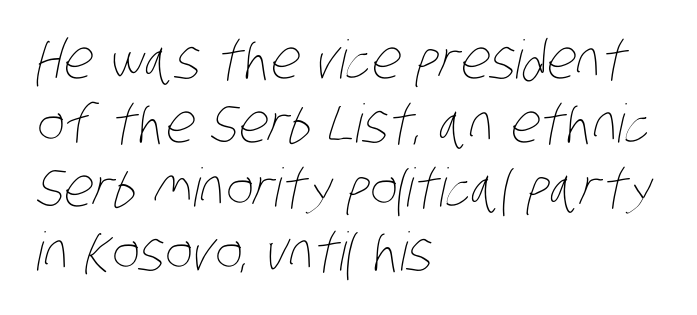
The image shows 53 px thin, condensed type; set left-aligned, line spacing 1.21x, normal letter spacing, not underlined; low stroke contrast and a large x-height.
